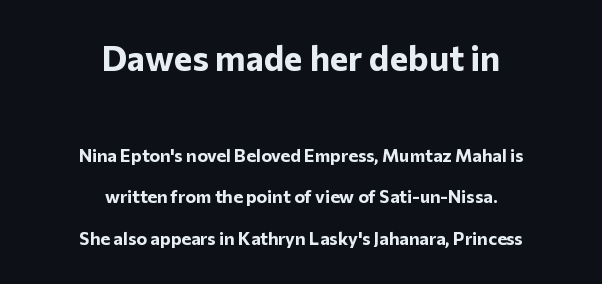
{"serif": "no", "italic": "no", "bold": "yes", "weight": "bold", "width": "normal", "stroke_contrast": "low", "x_height": "medium", "monospaced": "no", "underline": "no", "align": "center", "line_spacing": "loose", "line_spacing_ratio": 2.29, "letter_spacing": "normal", "letter_spacing_em": 0.0, "larger_block": "first", "size_ratio": 1.94, "glyph_px": 35}
